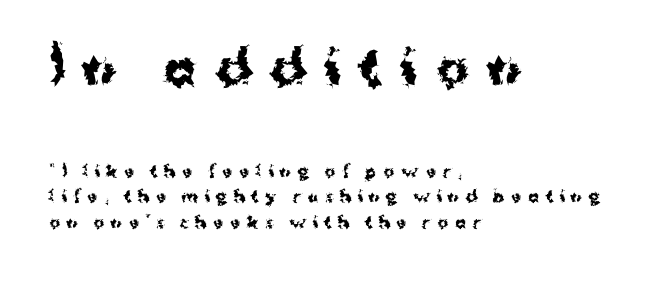
The image shows 48 px bold sans-serif type, upright; set left-aligned, normal line spacing (1.61x), unusually wide letter spacing (+0.41 em), not underlined; the first (top) block is 3.0x larger; medium stroke contrast and a medium x-height.
